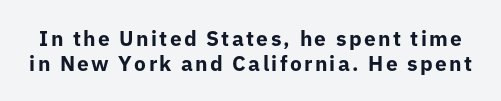
{"italic": "no", "bold": "yes", "underline": "no", "line_spacing_ratio": 1.19, "glyph_px": 21}
